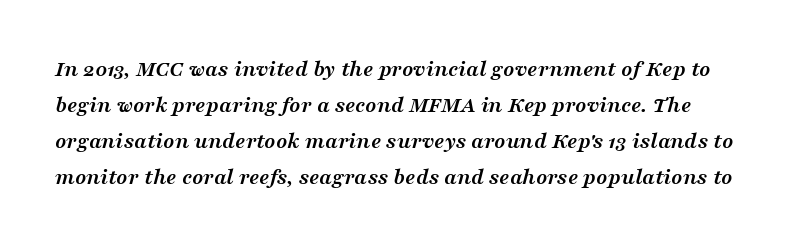
The image shows 23 px bold type, italic (leaning right); set normal line spacing (1.56x), normal letter spacing, not underlined.
